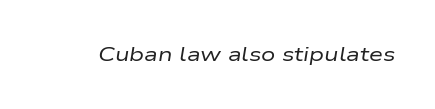
{"italic": "yes", "lean": "right", "slant_degrees": 9, "bold": "no", "underline": "no", "letter_spacing": "normal", "letter_spacing_em": 0.0, "glyph_px": 20}
